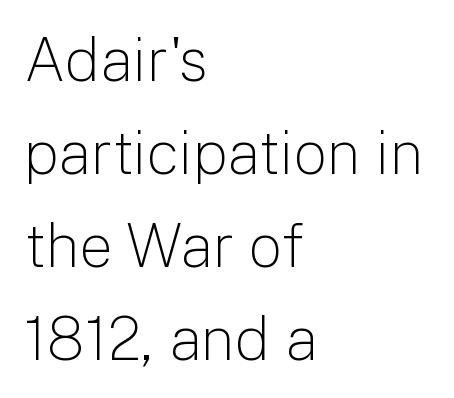
{"serif": "no", "italic": "no", "bold": "no", "weight": "light", "width": "normal", "stroke_contrast": "low", "x_height": "medium", "monospaced": "no", "underline": "no", "align": "left", "line_spacing": "normal", "line_spacing_ratio": 1.55, "letter_spacing": "normal", "letter_spacing_em": 0.0, "glyph_px": 60}
